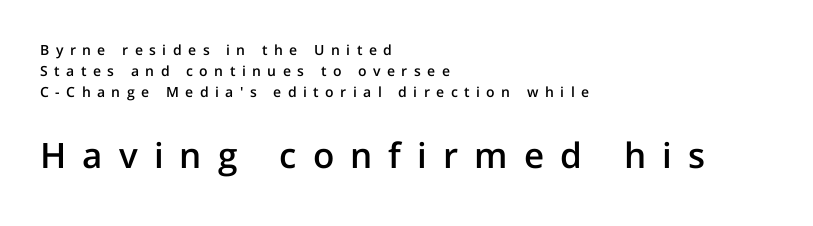
Q: Is the text bold? A: Semi-bold.
Q: Is the text italic (slanted)? A: No, it is upright.
Q: Is the typeface a serif or a sans-serif typeface? A: Sans-serif.
Q: Is the text underlined? A: No.
Q: How is the paragraph aligned? A: Left-aligned.
Q: Is the spacing between letters normal or unusually wide? A: Unusually wide.
Q: Is the spacing between lines tight, normal or loose? A: Normal.
Q: Which block of text is set in a larger size, the first (top) or the second (bottom)? A: The second (bottom) one.
Q: Width (condensed, normal, or wide)? A: Normal.
Q: Stroke contrast? A: Low.
Q: x-height? A: Medium.
Q: Monospaced? A: No.
